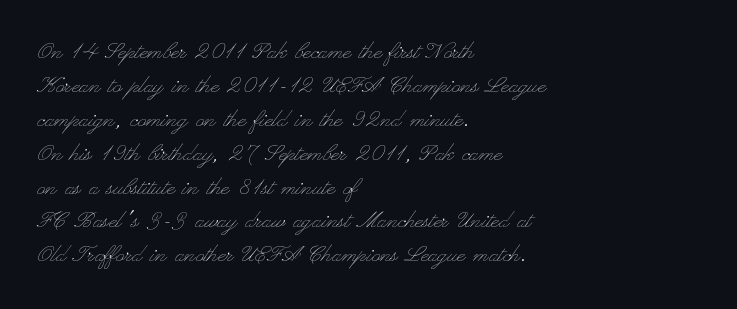
Q: Is the text bold? A: No.
Q: Is the text italic (slanted)? A: Yes.
Q: Is the text underlined? A: No.
Q: How is the paragraph aligned? A: Left-aligned.
Q: Is the spacing between letters normal or unusually wide? A: Normal.
Q: Width (condensed, normal, or wide)? A: Wide.
Q: Stroke contrast? A: Low.
Q: x-height? A: Small.
Q: Monospaced? A: No.
